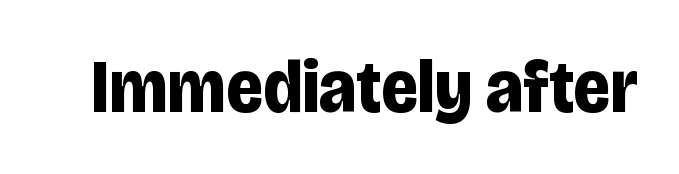
{"serif": "no", "italic": "no", "bold": "yes", "weight": "bold", "width": "condensed", "stroke_contrast": "low", "x_height": "large", "monospaced": "no", "underline": "no", "letter_spacing": "normal", "letter_spacing_em": 0.0, "glyph_px": 76}
